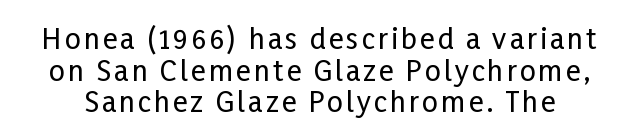
Q: Is the text italic (slanted)? A: No, it is upright.
Q: Is the typeface a serif or a sans-serif typeface? A: Sans-serif.
Q: Is the text underlined? A: No.
Q: Is the spacing between lines tight, normal or loose? A: Tight.
Q: Width (condensed, normal, or wide)? A: Condensed.
Q: Stroke contrast? A: Low.
Q: x-height? A: Medium.
Q: Monospaced? A: No.
